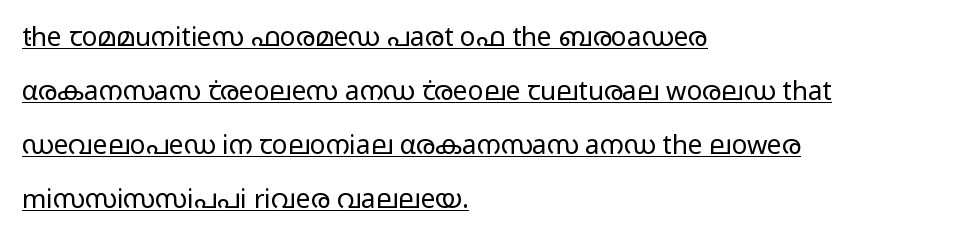
Q: Is the text bold? A: No.
Q: Is the text italic (slanted)? A: No, it is upright.
Q: Is the text underlined? A: Yes.
Q: How is the paragraph aligned? A: Left-aligned.
Q: Is the spacing between letters normal or unusually wide? A: Normal.
Q: Is the spacing between lines tight, normal or loose? A: Loose.
